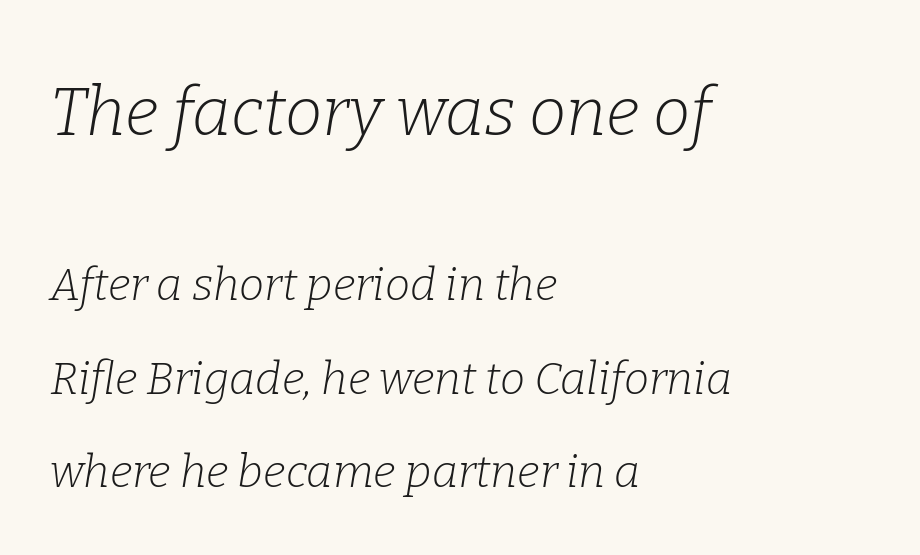
Q: Is the text bold? A: No.
Q: Is the text italic (slanted)? A: Yes, it leans right by about 9 degrees.
Q: Is the typeface a serif or a sans-serif typeface? A: Serif.
Q: Is the text underlined? A: No.
Q: How is the paragraph aligned? A: Left-aligned.
Q: Is the spacing between letters normal or unusually wide? A: Normal.
Q: Is the spacing between lines tight, normal or loose? A: Loose.
Q: Which block of text is set in a larger size, the first (top) or the second (bottom)? A: The first (top) one.
Q: Width (condensed, normal, or wide)? A: Normal.
Q: Stroke contrast? A: Low.
Q: x-height? A: Medium.
Q: Monospaced? A: No.
